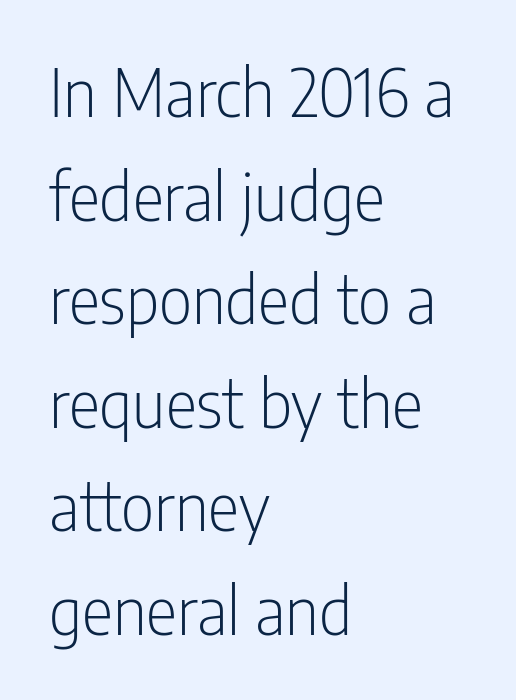
The designer left line spacing at the default. Italic? Not at all — the glyphs are vertical. Here the designer chose a conventional face with non-uniform glyph widths. Standard letterfit; no display-style spreading of the glyphs.
